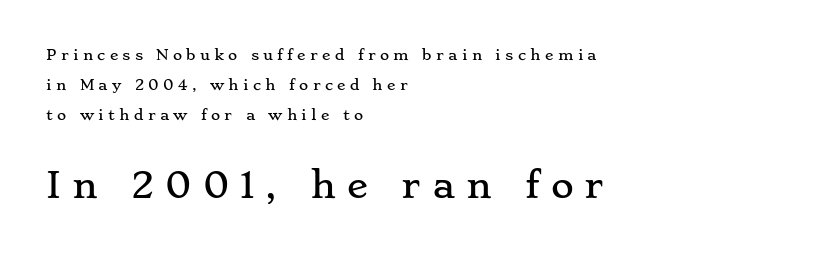
The image shows 35 px wide serif type, upright; set left-aligned, loose line spacing (2.13x), unusually wide letter spacing (+0.31 em), not underlined; the second (bottom) block is 2.5x larger; low stroke contrast and a small x-height.
